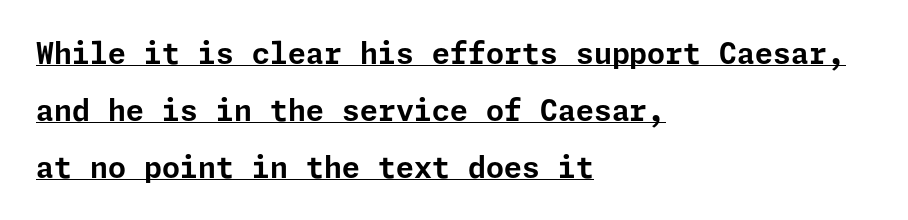
{"serif": "no", "italic": "no", "bold": "yes", "weight": "bold", "width": "normal", "stroke_contrast": "low", "x_height": "medium", "underline": "yes", "align": "left", "line_spacing": "loose", "line_spacing_ratio": 1.96, "letter_spacing": "normal", "letter_spacing_em": 0.0, "glyph_px": 29}
